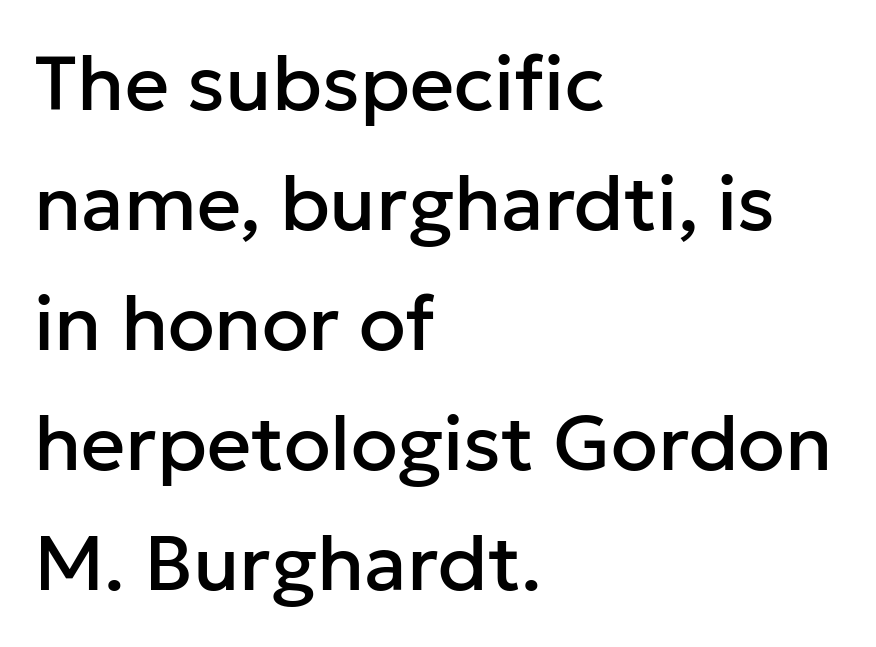
Serifs: no, the terminals of the letterforms are clean. Look at the tracking — it's just the regular setting, nothing added. Horizontally, the lines are justified to the leading edge only. Nope, not italic — everything's standing straight. Check the space under the baseline: it is left empty. If you measured baseline to baseline, you'd find a middling distance.
